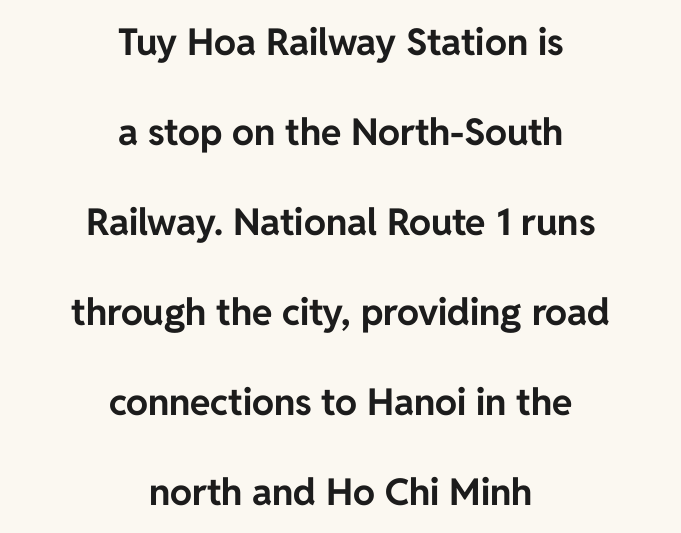
{"serif": "no", "italic": "no", "bold": "yes", "weight": "bold", "width": "normal", "stroke_contrast": "low", "x_height": "medium", "monospaced": "no", "underline": "no", "align": "center", "line_spacing": "loose", "line_spacing_ratio": 2.43, "letter_spacing": "normal", "letter_spacing_em": 0.0, "glyph_px": 37}
